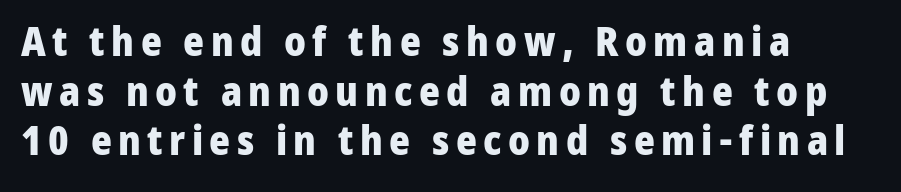
{"serif": "no", "italic": "no", "bold": "yes", "weight": "heavy", "width": "normal", "stroke_contrast": "low", "x_height": "medium", "monospaced": "no", "underline": "no", "align": "left", "line_spacing_ratio": 1.24, "glyph_px": 40}
